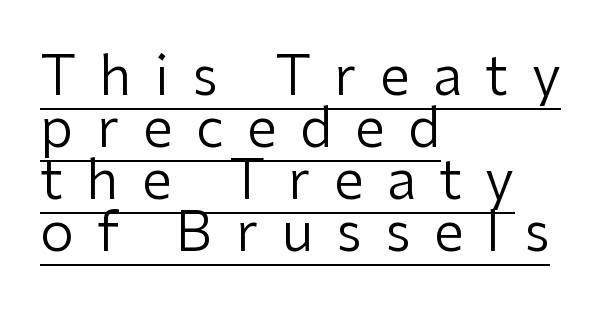
Cramped leading. Looks like someone drew a line under every word here. Stem width sits at or under what a default text font uses. Here the designer chose a conventional face with non-uniform glyph widths.
